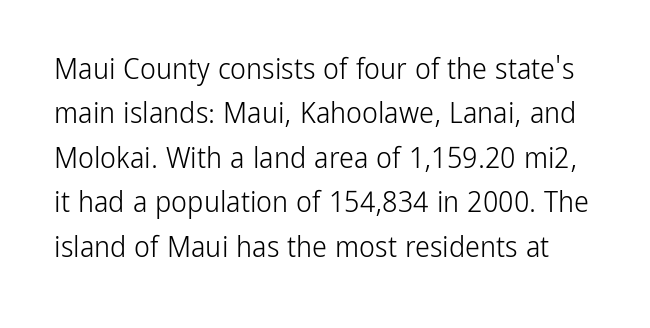
Letters have the restrained weight of plain body copy at most. Is there any slant? The stems are plumb. Words float on clear page, feet unadorned. The leading is moderate, giving the passage an even texture.
